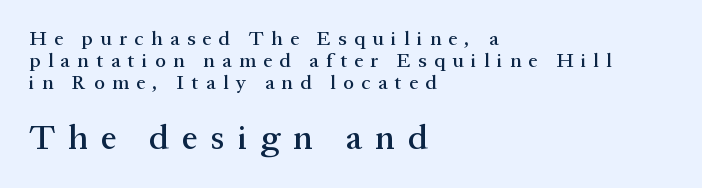
{"serif": "yes", "italic": "no", "width": "normal", "stroke_contrast": "medium", "x_height": "medium", "monospaced": "no", "underline": "no", "align": "left", "line_spacing": "tight", "line_spacing_ratio": 1.09, "letter_spacing": "wide", "letter_spacing_em": 0.37, "larger_block": "second", "size_ratio": 1.75, "glyph_px": 35}
